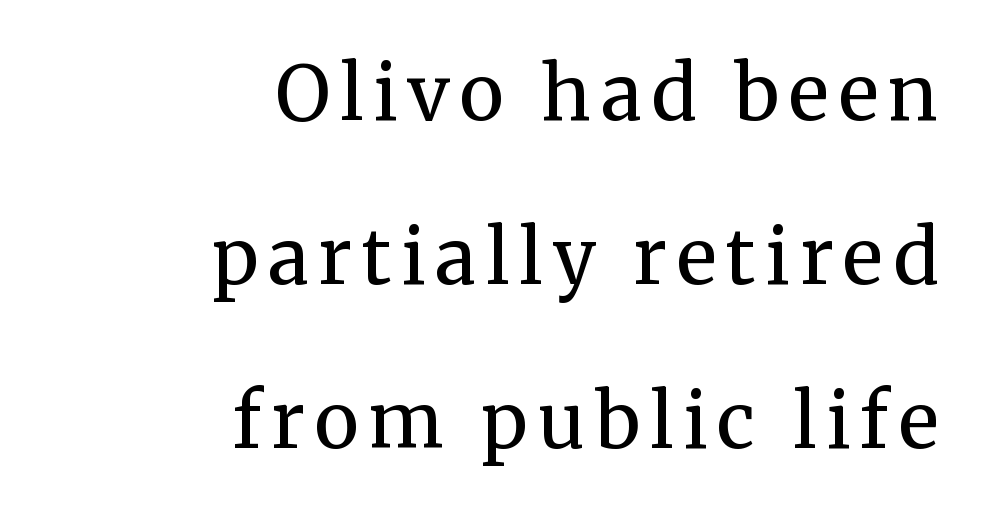
Q: Is the text bold? A: No.
Q: Is the text italic (slanted)? A: No, it is upright.
Q: Is the typeface a serif or a sans-serif typeface? A: Serif.
Q: Is the text underlined? A: No.
Q: How is the paragraph aligned? A: Right-aligned.
Q: Is the spacing between lines tight, normal or loose? A: Loose.
Q: Width (condensed, normal, or wide)? A: Normal.
Q: Stroke contrast? A: Medium.
Q: x-height? A: Medium.
Q: Monospaced? A: No.
